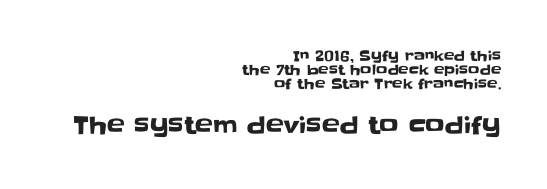
Leading is clearly below the norm, producing a dense column. Glance below the letters and you will spot only blank space. The more generous point size was reserved for the lower chunk. Rendered with straight, roman letterforms.
